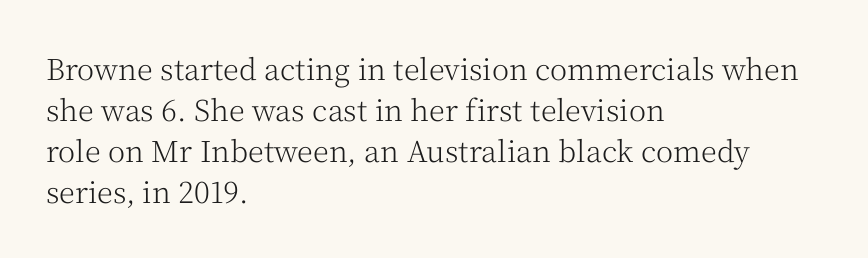
{"serif": "yes", "italic": "no", "bold": "no", "weight": "light", "width": "normal", "stroke_contrast": "medium", "x_height": "medium", "monospaced": "no", "underline": "no", "align": "left", "line_spacing": "normal", "line_spacing_ratio": 1.41, "letter_spacing": "normal", "letter_spacing_em": 0.0, "glyph_px": 29}
